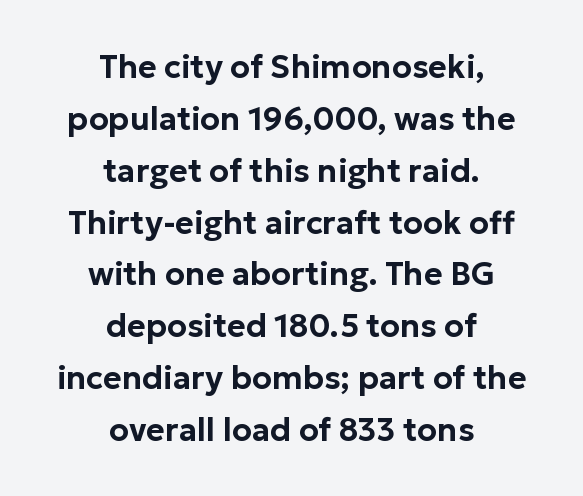
{"serif": "no", "italic": "no", "width": "normal", "stroke_contrast": "low", "x_height": "medium", "monospaced": "no", "underline": "no", "align": "center", "line_spacing": "normal", "line_spacing_ratio": 1.62, "letter_spacing": "normal", "letter_spacing_em": 0.0, "glyph_px": 32}
